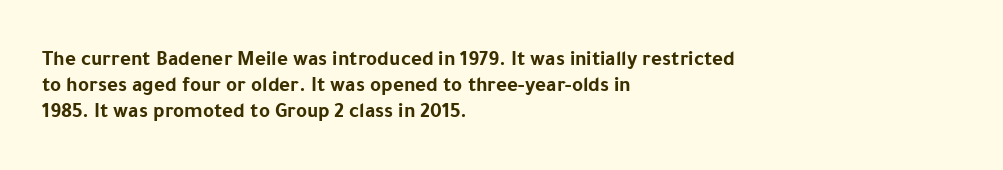
Does the weight exceed regular? Yes, all the way to bold. A typesetter would mark this as roman, not italic. The glyphs are unaccompanied by any horizontal stroke below them. Interline gaps are of average width in this sample. The horizontal fit of the characters is conventional and even.
